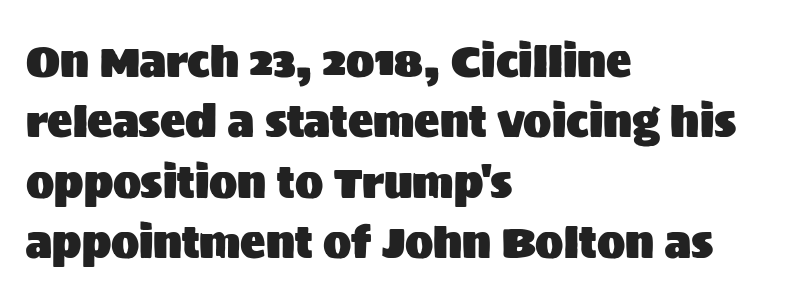
The image shows 42 px sans-serif type, upright; set left-aligned, normal line spacing (1.44x), normal letter spacing, not underlined; medium stroke contrast and a large x-height.
